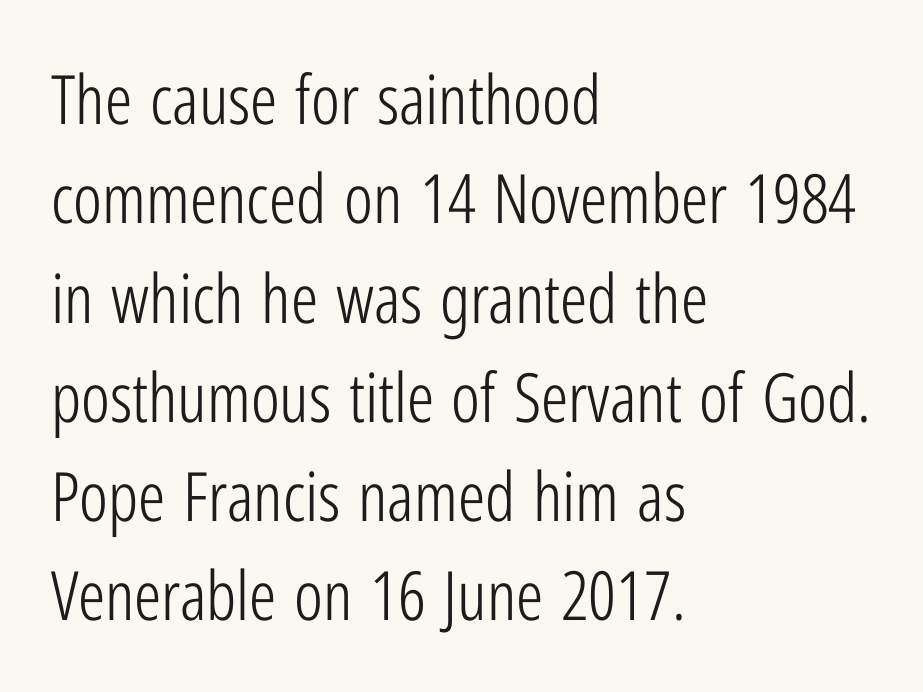
Q: Is the text bold? A: No.
Q: Is the text italic (slanted)? A: No, it is upright.
Q: Is the typeface a serif or a sans-serif typeface? A: Sans-serif.
Q: Is the text underlined? A: No.
Q: How is the paragraph aligned? A: Left-aligned.
Q: Is the spacing between letters normal or unusually wide? A: Normal.
Q: Is the spacing between lines tight, normal or loose? A: Normal.
Q: Width (condensed, normal, or wide)? A: Condensed.
Q: Stroke contrast? A: Low.
Q: x-height? A: Medium.
Q: Monospaced? A: No.
